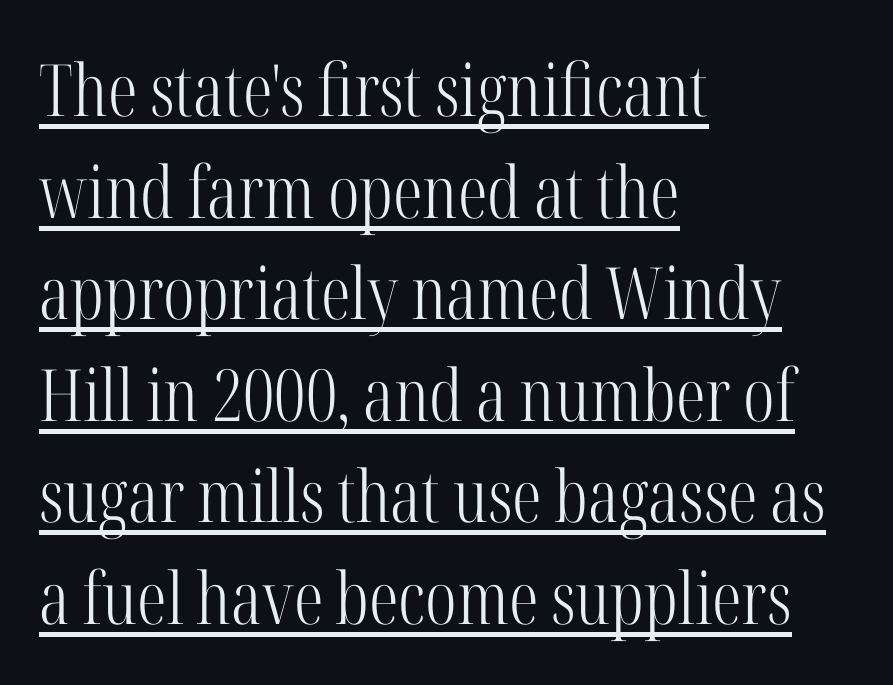
{"serif": "yes", "italic": "no", "bold": "no", "weight": "light", "width": "condensed", "stroke_contrast": "high", "x_height": "medium", "monospaced": "no", "underline": "yes", "align": "left", "line_spacing": "normal", "line_spacing_ratio": 1.41, "letter_spacing": "normal", "letter_spacing_em": 0.0, "glyph_px": 72}
